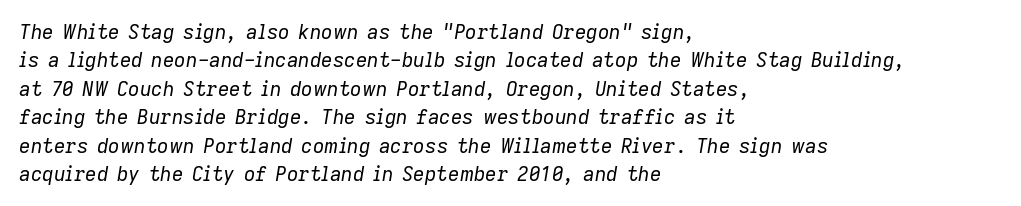
The image shows 20 px text type, italic (leaning right); set left-aligned, normal line spacing (1.42x), normal letter spacing, not underlined.
